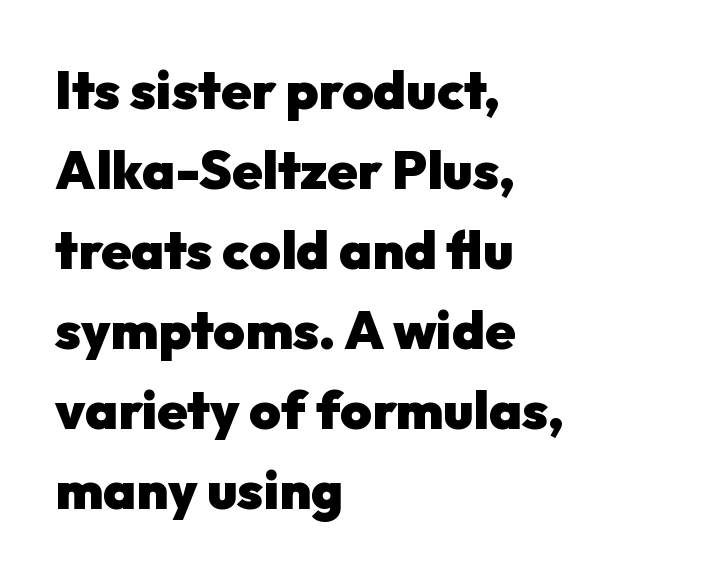
The image shows 54 px heavy sans-serif type, upright; set left-aligned, normal line spacing (1.48x), normal letter spacing, not underlined; low stroke contrast and a medium x-height.
